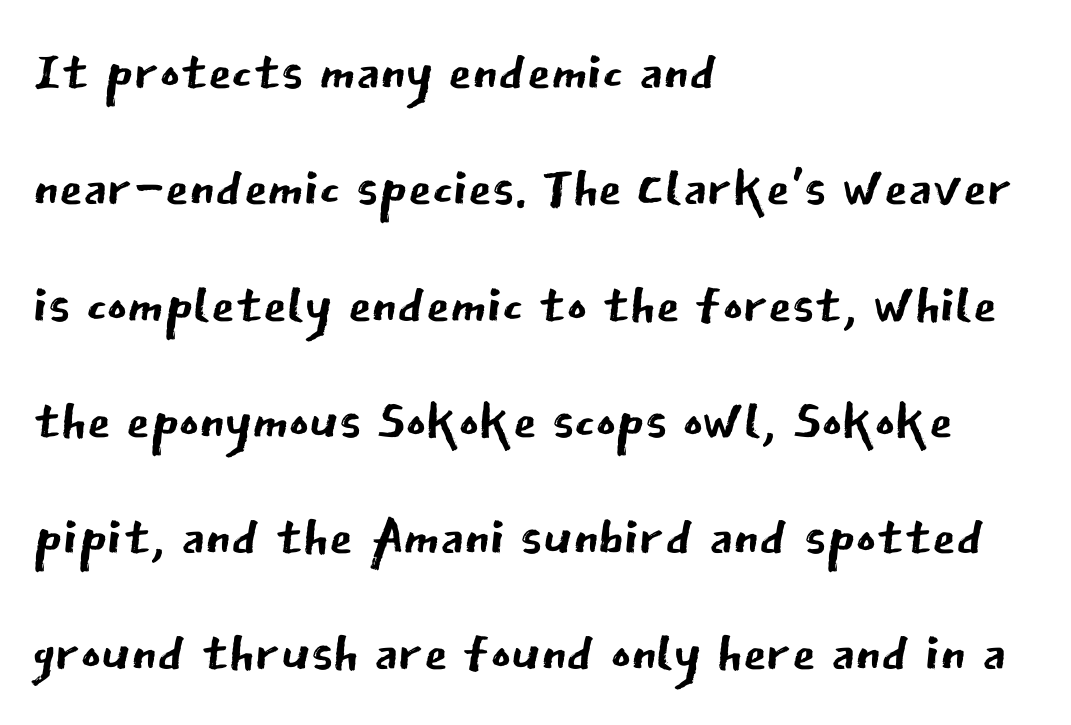
{"serif": "no", "italic": "no", "bold": "no", "weight": "regular", "width": "normal", "stroke_contrast": "low", "x_height": "medium", "monospaced": "no", "underline": "no", "align": "left", "line_spacing": "normal", "line_spacing_ratio": 1.53, "letter_spacing": "normal", "letter_spacing_em": 0.0, "glyph_px": 76}
